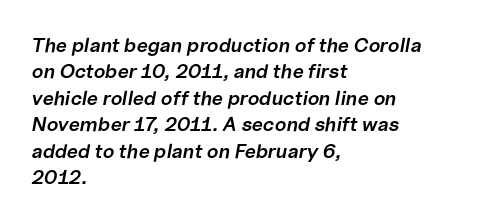
Caption: standard tracking, unaltered. A bare baseline throughout the passage. Reading down the column, the eye jumps a familiar distance to each next line. These words are printed semibold, heavier than regular yet not bold. Does the lettering tilt? It does — this is italic.
